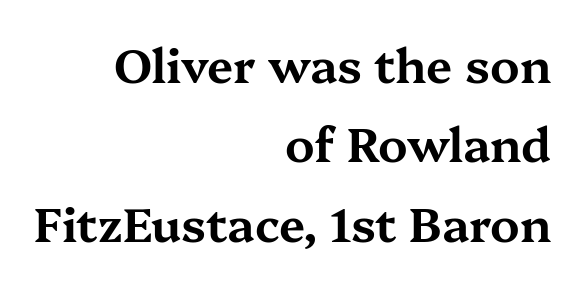
The compositor pushed each line to the right boundary. A normal amount of white space separates one row of letters from the next. Here the glyphs are tracked normally, forming tight word shapes. The face used here is proportionally spaced, like ordinary book or web type. Ordinary non-slanted type is in use.
